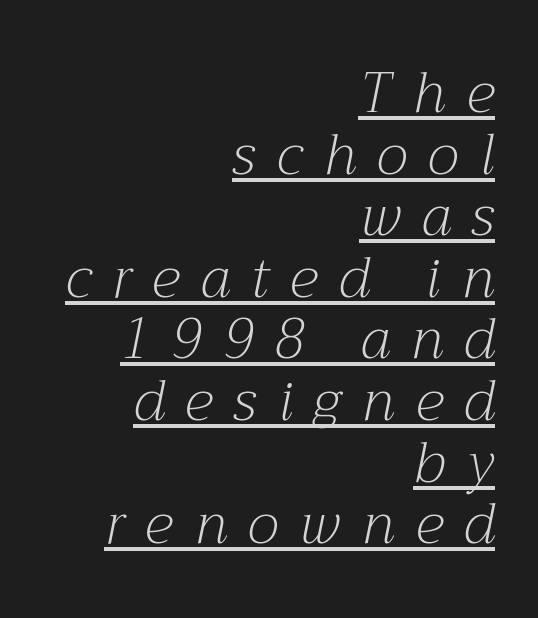
The image shows 56 px light serif type, italic (leaning right); set right-aligned, tight line spacing (1.1x), unusually wide letter spacing (+0.38 em), underlined; medium stroke contrast and a medium x-height.
